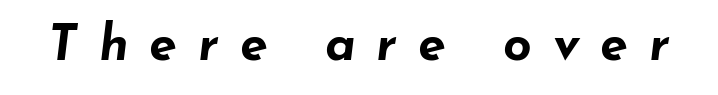
{"italic": "yes", "lean": "right", "slant_degrees": 7, "bold": "yes", "weight": "bold", "width": "wide", "stroke_contrast": "low", "x_height": "small", "monospaced": "no", "underline": "no", "letter_spacing": "wide", "letter_spacing_em": 0.42, "glyph_px": 50}
